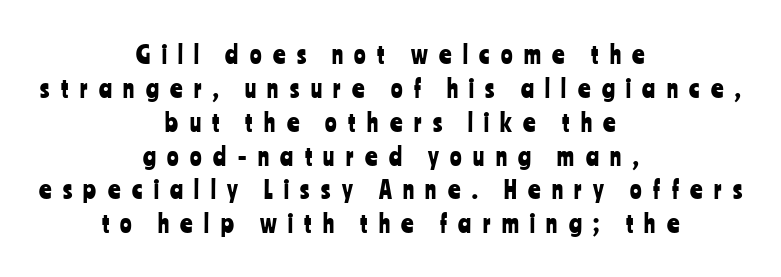
{"italic": "no", "underline": "no", "align": "center", "line_spacing": "normal", "line_spacing_ratio": 1.41, "letter_spacing": "wide", "letter_spacing_em": 0.48, "glyph_px": 24}
